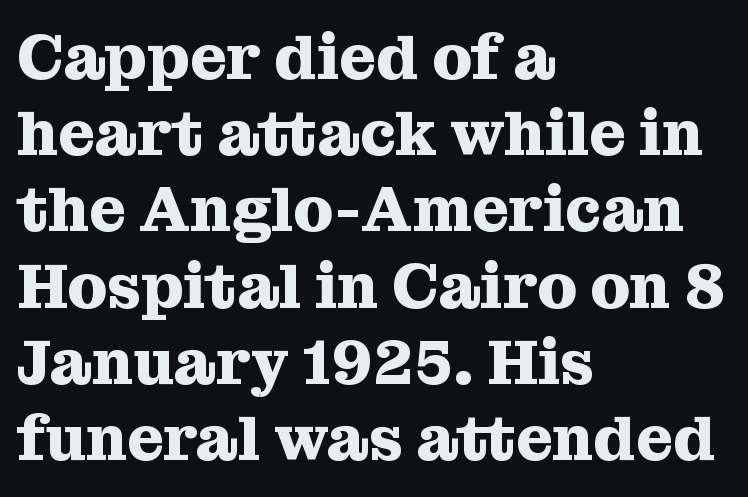
Q: Is the text bold? A: Yes.
Q: Is the text italic (slanted)? A: No, it is upright.
Q: Is the typeface a serif or a sans-serif typeface? A: Serif.
Q: Is the text underlined? A: No.
Q: How is the paragraph aligned? A: Left-aligned.
Q: Is the spacing between letters normal or unusually wide? A: Normal.
Q: Width (condensed, normal, or wide)? A: Normal.
Q: Stroke contrast? A: Medium.
Q: x-height? A: Medium.
Q: Monospaced? A: No.
